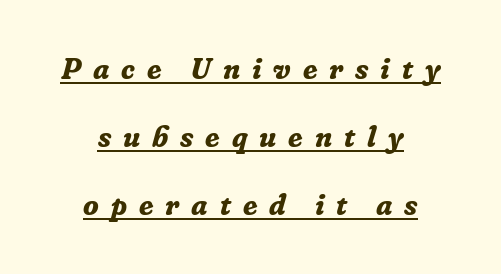
{"serif": "yes", "italic": "yes", "lean": "right", "slant_degrees": 16, "bold": "yes", "weight": "bold", "width": "normal", "stroke_contrast": "low", "x_height": "medium", "monospaced": "no", "underline": "yes", "align": "center", "line_spacing": "loose", "line_spacing_ratio": 2.35, "letter_spacing": "wide", "letter_spacing_em": 0.41, "glyph_px": 29}
